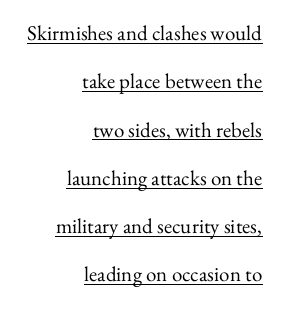
The image shows 21 px text type, upright; set right-aligned, loose line spacing (2.3x), normal letter spacing, underlined.
